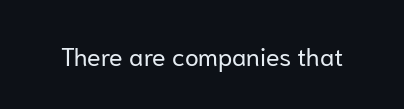
Q: Is the text bold? A: No.
Q: Is the text italic (slanted)? A: No, it is upright.
Q: Is the text underlined? A: No.
Q: Is the spacing between letters normal or unusually wide? A: Normal.
